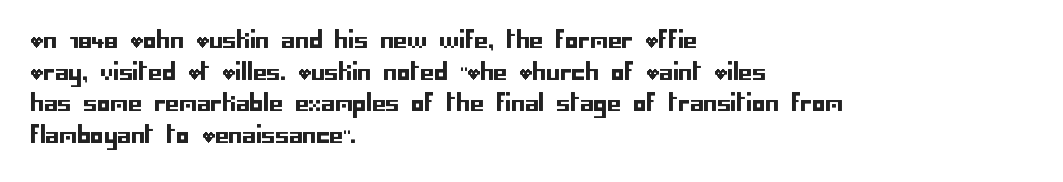
Q: Is the text italic (slanted)? A: No, it is upright.
Q: Is the text underlined? A: No.
Q: How is the paragraph aligned? A: Left-aligned.
Q: Is the spacing between letters normal or unusually wide? A: Normal.
Q: Is the spacing between lines tight, normal or loose? A: Normal.
